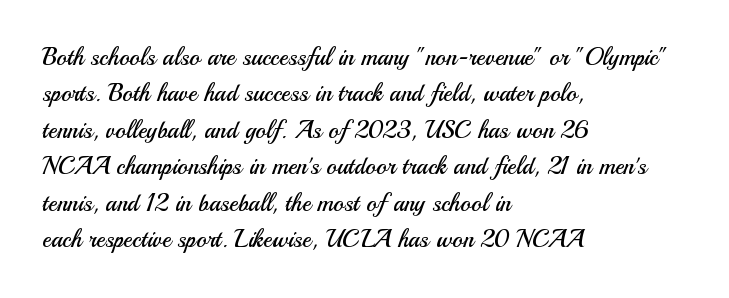
The foot of each line stays bare and open. These lines stack with their left ends in a neat column. These lines sit exactly where default settings would place them.
